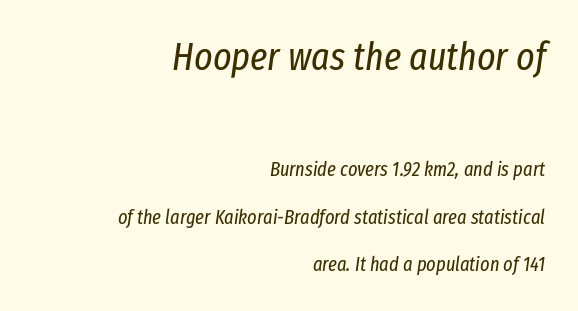
Q: Is the text bold? A: No.
Q: Is the text italic (slanted)? A: Yes, it leans right by about 8 degrees.
Q: Is the text underlined? A: No.
Q: How is the paragraph aligned? A: Right-aligned.
Q: Is the spacing between letters normal or unusually wide? A: Normal.
Q: Is the spacing between lines tight, normal or loose? A: Loose.
Q: Which block of text is set in a larger size, the first (top) or the second (bottom)? A: The first (top) one.
Q: Width (condensed, normal, or wide)? A: Condensed.
Q: Stroke contrast? A: Low.
Q: x-height? A: Medium.
Q: Monospaced? A: No.
